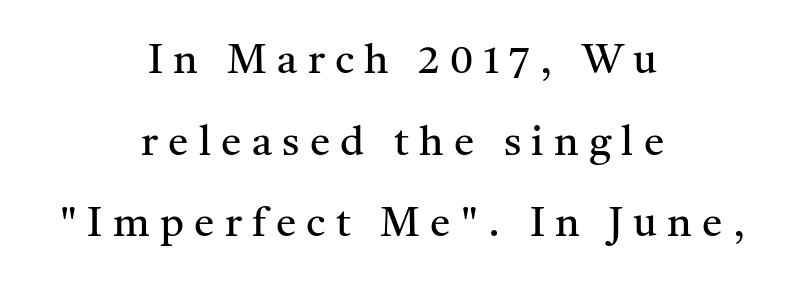
Q: Is the text bold? A: No.
Q: Is the text italic (slanted)? A: No, it is upright.
Q: Is the typeface a serif or a sans-serif typeface? A: Serif.
Q: Is the text underlined? A: No.
Q: How is the paragraph aligned? A: Centered.
Q: Is the spacing between letters normal or unusually wide? A: Unusually wide.
Q: Is the spacing between lines tight, normal or loose? A: Loose.
Q: Width (condensed, normal, or wide)? A: Normal.
Q: Stroke contrast? A: Medium.
Q: x-height? A: Medium.
Q: Monospaced? A: No.
